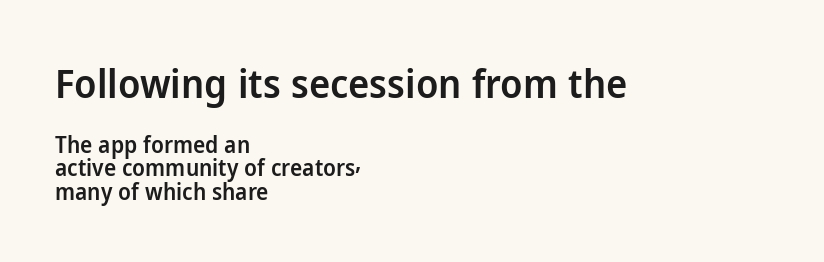
{"serif": "no", "italic": "no", "bold": "semi", "weight": "semibold", "width": "normal", "stroke_contrast": "low", "x_height": "medium", "monospaced": "no", "underline": "no", "align": "left", "line_spacing": "tight", "line_spacing_ratio": 1.02, "letter_spacing": "normal", "letter_spacing_em": 0.0, "larger_block": "first", "size_ratio": 1.74, "glyph_px": 40}
